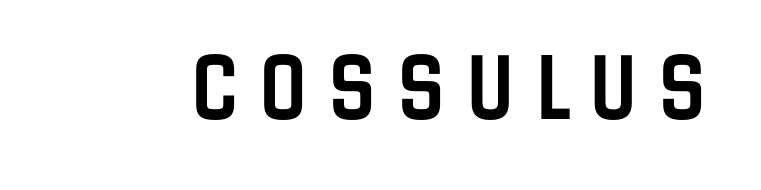
The image shows 64 px condensed sans-serif type, upright; set unusually wide letter spacing (+0.32 em), not underlined; low stroke contrast and a large x-height.
